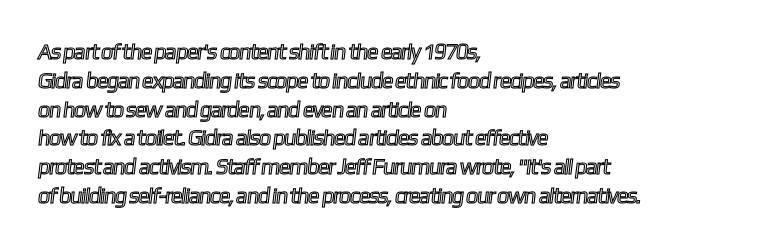
Q: Is the text underlined? A: No.
Q: How is the paragraph aligned? A: Left-aligned.
Q: Is the spacing between letters normal or unusually wide? A: Normal.
Q: Is the spacing between lines tight, normal or loose? A: Normal.
